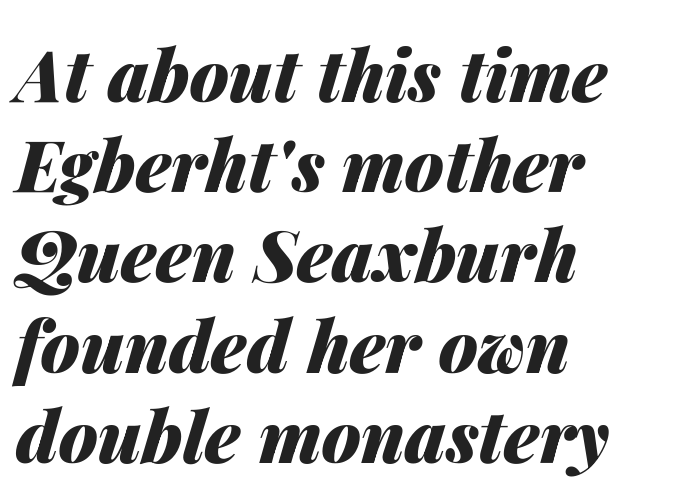
Q: Is the text bold? A: Yes.
Q: Is the text italic (slanted)? A: Yes, it leans right by about 14 degrees.
Q: Is the text underlined? A: No.
Q: How is the paragraph aligned? A: Left-aligned.
Q: Is the spacing between letters normal or unusually wide? A: Normal.
Q: Is the spacing between lines tight, normal or loose? A: Normal.
Q: Width (condensed, normal, or wide)? A: Normal.
Q: Stroke contrast? A: Medium.
Q: x-height? A: Medium.
Q: Monospaced? A: No.
